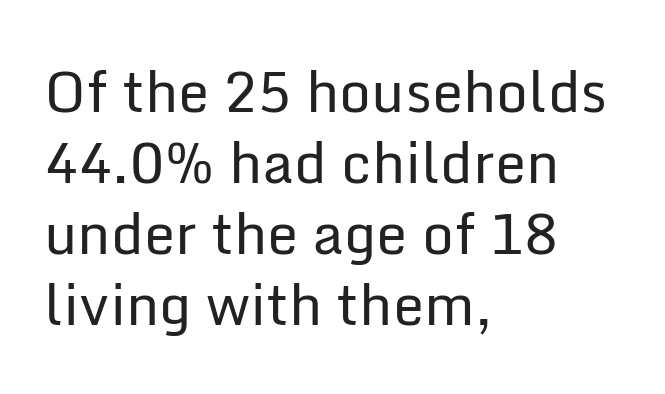
{"serif": "no", "italic": "no", "bold": "no", "weight": "regular", "width": "normal", "stroke_contrast": "low", "x_height": "medium", "monospaced": "no", "underline": "no", "align": "left", "line_spacing": "normal", "line_spacing_ratio": 1.27, "letter_spacing": "normal", "letter_spacing_em": 0.0, "glyph_px": 56}
